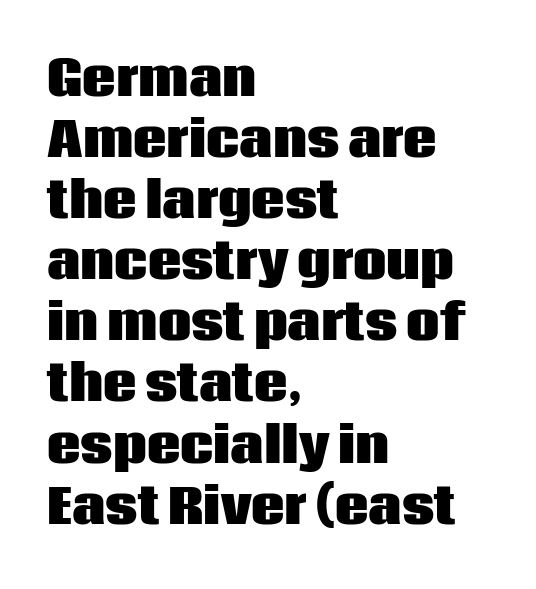
{"serif": "no", "italic": "no", "bold": "yes", "weight": "heavy", "width": "normal", "stroke_contrast": "low", "x_height": "large", "monospaced": "no", "underline": "no", "align": "left", "line_spacing": "normal", "line_spacing_ratio": 1.3, "letter_spacing": "normal", "letter_spacing_em": 0.0, "glyph_px": 47}
